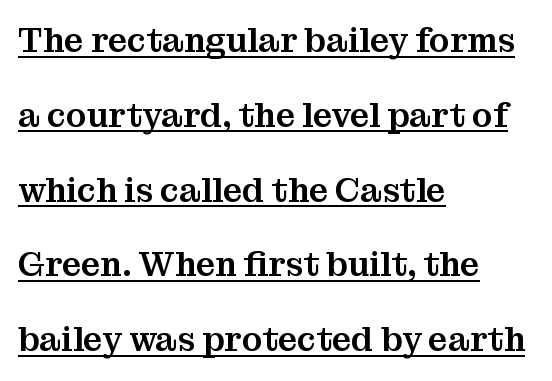
Q: Is the text italic (slanted)? A: No, it is upright.
Q: Is the typeface a serif or a sans-serif typeface? A: Serif.
Q: Is the text underlined? A: Yes.
Q: How is the paragraph aligned? A: Left-aligned.
Q: Is the spacing between letters normal or unusually wide? A: Normal.
Q: Is the spacing between lines tight, normal or loose? A: Loose.
Q: Width (condensed, normal, or wide)? A: Normal.
Q: Stroke contrast? A: Medium.
Q: x-height? A: Medium.
Q: Monospaced? A: No.
